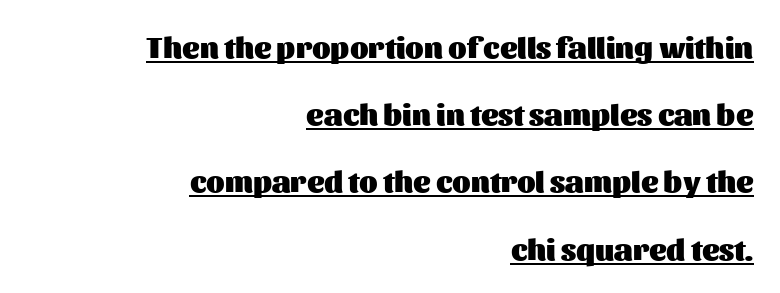
One-word summary of the alignment: right. Ascenders rise straight up at ninety degrees. Every letter is thick-stroked: bold, no question. The string is rendered with underlining switched on. The lines are spread far apart with generous leading.
